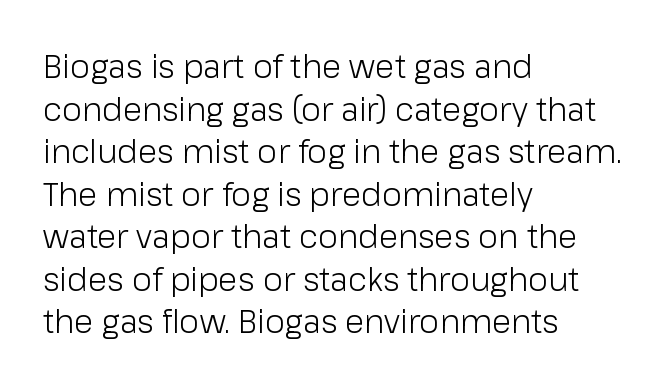
Q: Is the text bold? A: No.
Q: Is the text italic (slanted)? A: No, it is upright.
Q: Is the typeface a serif or a sans-serif typeface? A: Sans-serif.
Q: Is the text underlined? A: No.
Q: How is the paragraph aligned? A: Left-aligned.
Q: Is the spacing between letters normal or unusually wide? A: Normal.
Q: Is the spacing between lines tight, normal or loose? A: Normal.
Q: Width (condensed, normal, or wide)? A: Normal.
Q: Stroke contrast? A: Low.
Q: x-height? A: Medium.
Q: Monospaced? A: No.
